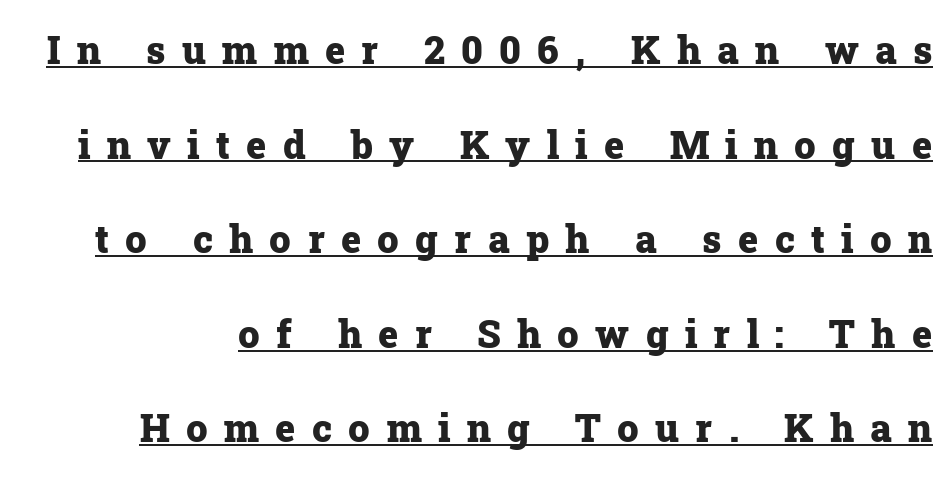
There is plenty of visible air inserted between adjacent glyphs. This sample carries an underscore along the baseline area. Is this a fixed-width face? No — the glyphs have proportional, varying widths. Stroke terminals: seriffed. Compared with typical paragraphs, the rows here are farther apart. No italicization has been applied; the sample stays upright.
